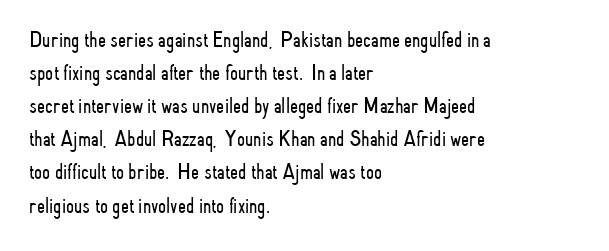
The image shows 23 px text type, upright; set left-aligned, normal line spacing (1.44x), normal letter spacing, not underlined.
